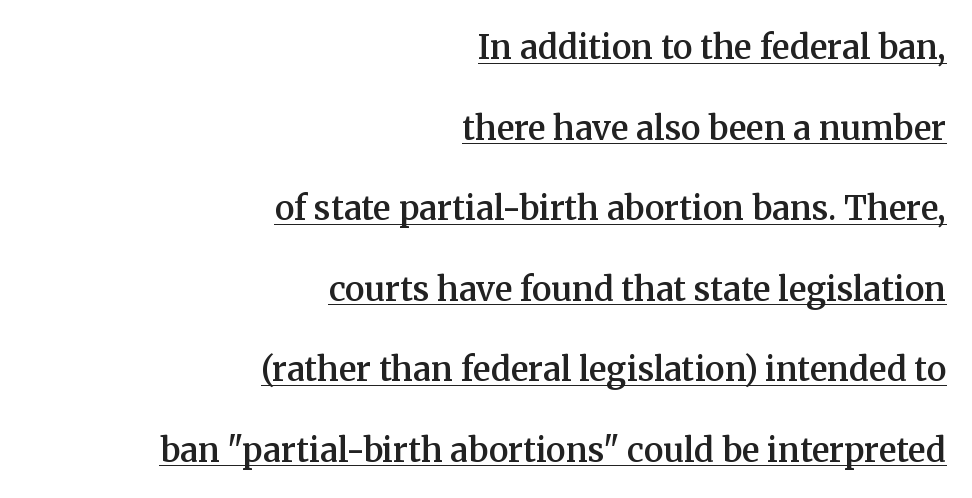
{"serif": "yes", "italic": "no", "bold": "semi", "weight": "semibold", "width": "normal", "stroke_contrast": "medium", "x_height": "medium", "monospaced": "no", "underline": "yes", "align": "right", "line_spacing": "loose", "line_spacing_ratio": 2.44, "letter_spacing": "normal", "letter_spacing_em": 0.0, "glyph_px": 33}
